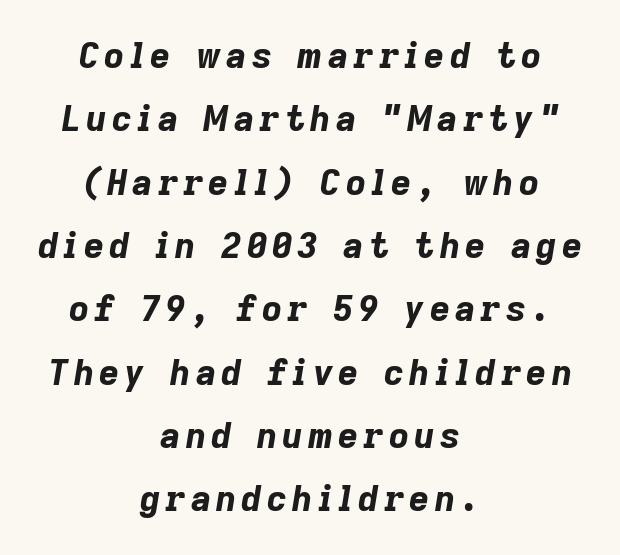
Q: Is the text bold? A: Yes.
Q: Is the text italic (slanted)? A: Yes, it leans right by about 9 degrees.
Q: Is the text underlined? A: No.
Q: How is the paragraph aligned? A: Centered.
Q: Width (condensed, normal, or wide)? A: Normal.
Q: Stroke contrast? A: Low.
Q: x-height? A: Medium.
Q: Monospaced? A: No.
